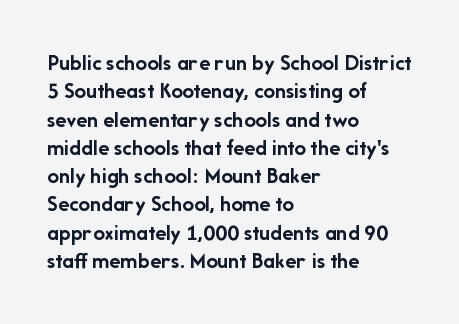
Q: Is the text bold? A: Yes.
Q: Is the text italic (slanted)? A: No, it is upright.
Q: Is the text underlined? A: No.
Q: How is the paragraph aligned? A: Left-aligned.
Q: Is the spacing between letters normal or unusually wide? A: Normal.
